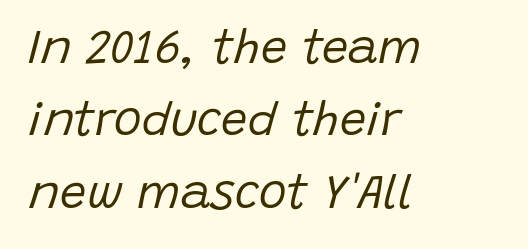
Q: Is the text bold? A: No.
Q: Is the text italic (slanted)? A: Yes, it leans right by about 15 degrees.
Q: Is the text underlined? A: No.
Q: How is the paragraph aligned? A: Left-aligned.
Q: Is the spacing between letters normal or unusually wide? A: Normal.
Q: Is the spacing between lines tight, normal or loose? A: Normal.
Q: Width (condensed, normal, or wide)? A: Normal.
Q: Stroke contrast? A: Low.
Q: x-height? A: Large.
Q: Monospaced? A: No.
